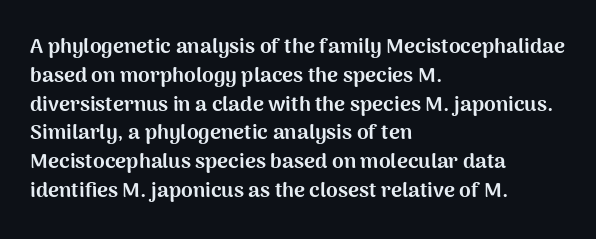
{"italic": "no", "bold": "yes", "underline": "no", "align": "left", "line_spacing": "normal", "line_spacing_ratio": 1.37, "letter_spacing": "normal", "letter_spacing_em": 0.0, "glyph_px": 21}
